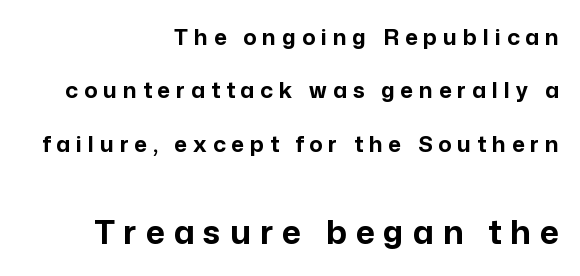
Successive baselines arrive slowly, with a big drop between each. You get the small type first, then a jump to larger type. These lines were composed using upright roman letters. What weight is shown? A full bold with thick strokes. The typesetter chose a ragged-left arrangement here. A typesetter would label this face a sans.
